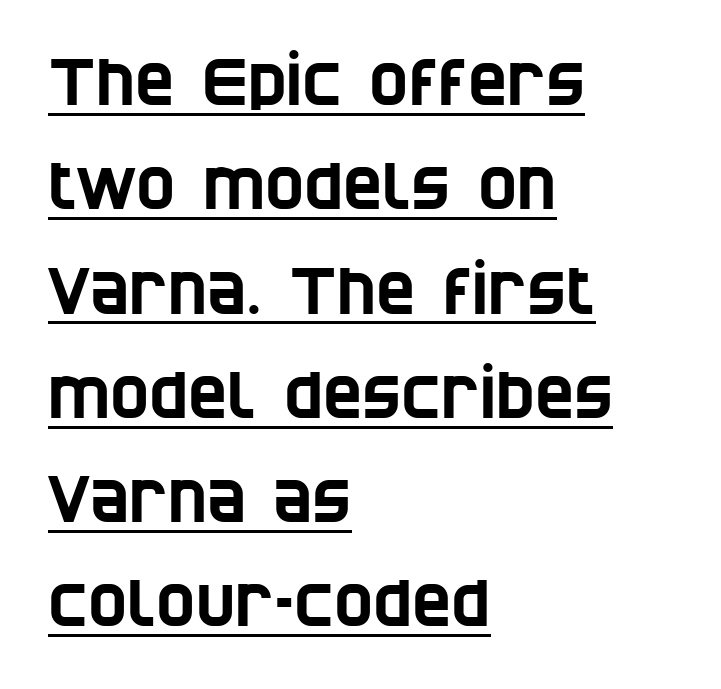
The image shows 66 px condensed sans-serif type; set left-aligned, normal line spacing (1.58x), normal letter spacing, underlined; low stroke contrast and a large x-height.
